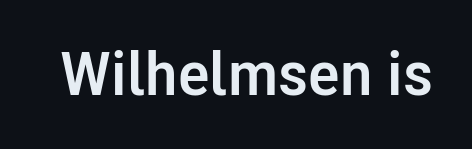
{"serif": "no", "italic": "no", "bold": "yes", "weight": "semibold", "width": "normal", "stroke_contrast": "low", "x_height": "medium", "monospaced": "no", "underline": "no", "letter_spacing": "normal", "letter_spacing_em": 0.0, "glyph_px": 60}
